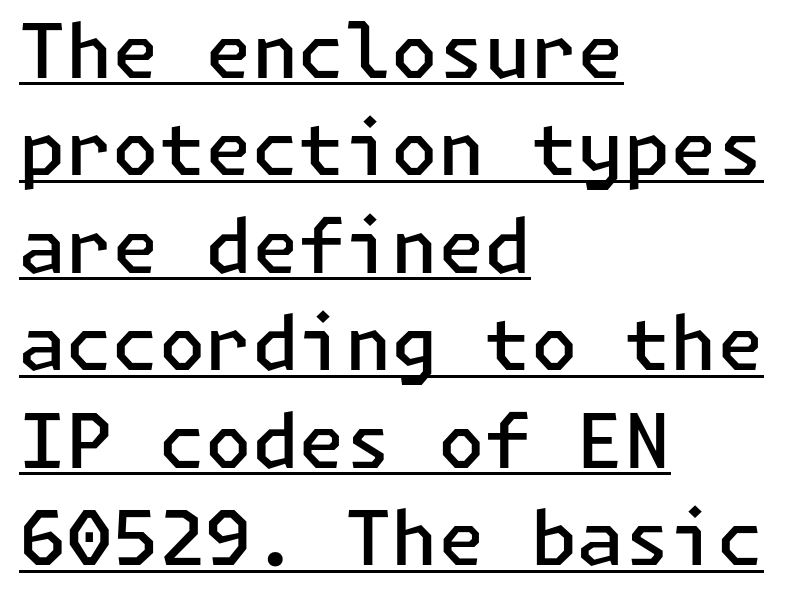
The letters stand upright; this is a roman face. A typesetter would call this zero additional tracking. Horizontal alignment here is leftward, the default for most running prose. The rendering shows plain stroke endings on the letterforms — a sans-serif design. These lines carry some extra weight — a demibold, not a full bold.
